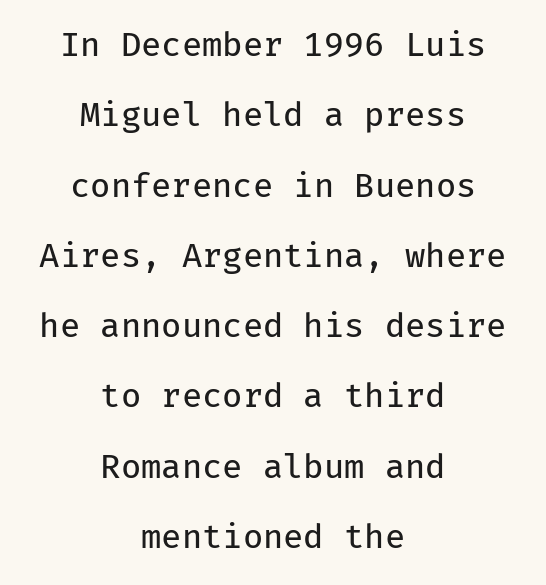
The image shows 33 px regular-weight sans-serif type, upright, monospaced; set centered, loose line spacing (2.13x), normal letter spacing, not underlined; low stroke contrast and a medium x-height.
